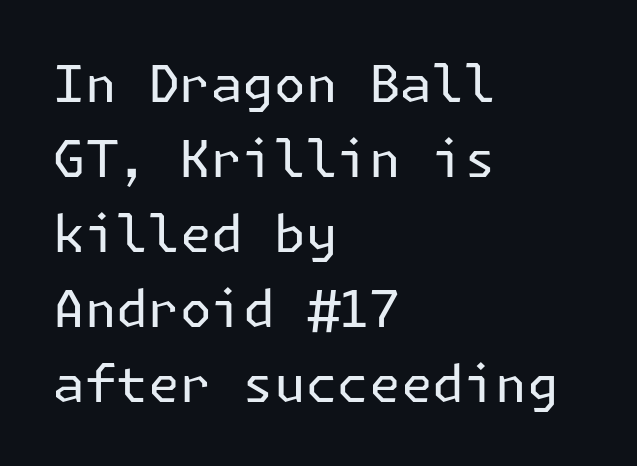
Q: Is the text bold? A: No.
Q: Is the text italic (slanted)? A: No, it is upright.
Q: Is the typeface a serif or a sans-serif typeface? A: Sans-serif.
Q: Is the text underlined? A: No.
Q: How is the paragraph aligned? A: Left-aligned.
Q: Is the spacing between letters normal or unusually wide? A: Normal.
Q: Is the spacing between lines tight, normal or loose? A: Normal.
Q: Width (condensed, normal, or wide)? A: Normal.
Q: Stroke contrast? A: Low.
Q: x-height? A: Medium.
